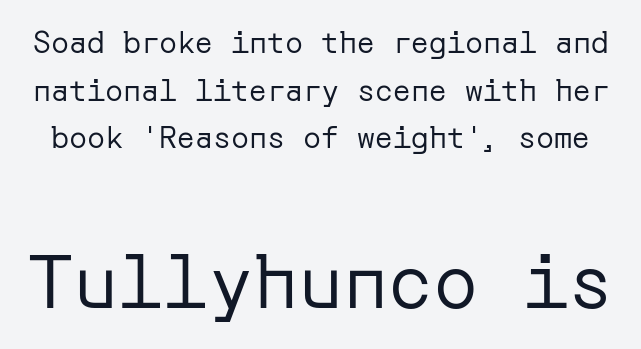
{"serif": "no", "italic": "no", "bold": "no", "weight": "regular", "width": "normal", "stroke_contrast": "low", "x_height": "medium", "underline": "no", "line_spacing": "normal", "line_spacing_ratio": 1.59, "letter_spacing": "normal", "letter_spacing_em": 0.0, "larger_block": "second", "size_ratio": 2.5, "glyph_px": 75}
